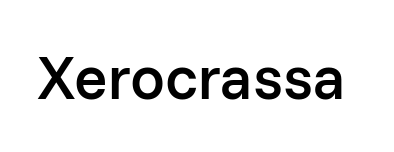
The passage shown is typed in a proportional face where columns would drift. Decoration check: the copy has no underline. Tracking here is standard; glyphs follow each other at the usual distance. Serif or sans? Sans — the stroke terminals are bare.
